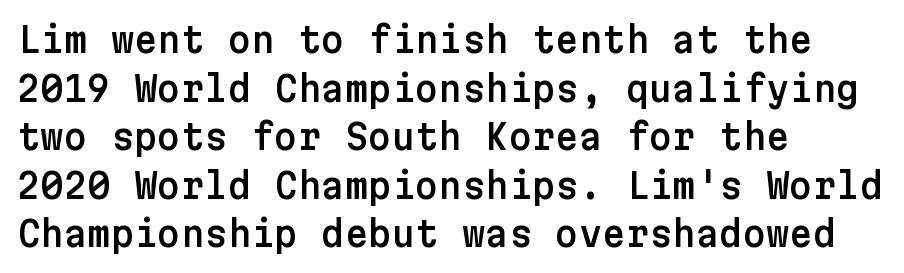
{"serif": "no", "italic": "no", "width": "normal", "stroke_contrast": "low", "x_height": "medium", "underline": "no", "align": "left", "line_spacing": "normal", "line_spacing_ratio": 1.35, "letter_spacing": "normal", "letter_spacing_em": 0.0, "glyph_px": 36}
